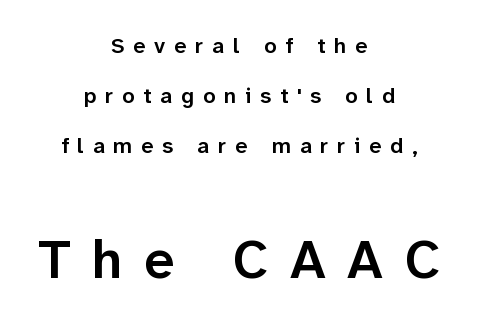
{"serif": "no", "italic": "no", "bold": "semi", "weight": "semibold", "width": "normal", "stroke_contrast": "low", "x_height": "medium", "monospaced": "no", "underline": "no", "align": "center", "line_spacing": "loose", "line_spacing_ratio": 2.27, "letter_spacing": "wide", "letter_spacing_em": 0.4, "larger_block": "second", "size_ratio": 2.45, "glyph_px": 54}
